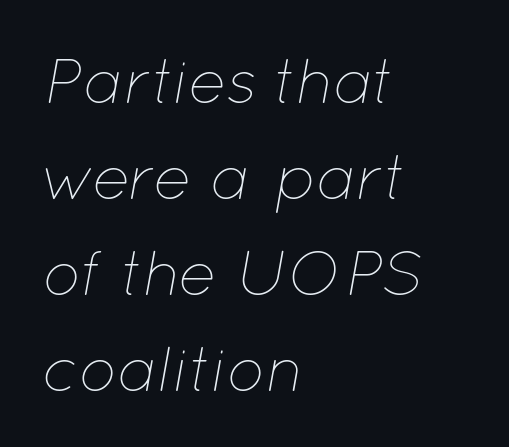
Q: Is the text bold? A: No.
Q: Is the text italic (slanted)? A: Yes, it leans right by about 12 degrees.
Q: Is the text underlined? A: No.
Q: How is the paragraph aligned? A: Left-aligned.
Q: Is the spacing between letters normal or unusually wide? A: Normal.
Q: Is the spacing between lines tight, normal or loose? A: Normal.
Q: Width (condensed, normal, or wide)? A: Normal.
Q: Stroke contrast? A: Low.
Q: x-height? A: Medium.
Q: Monospaced? A: No.
